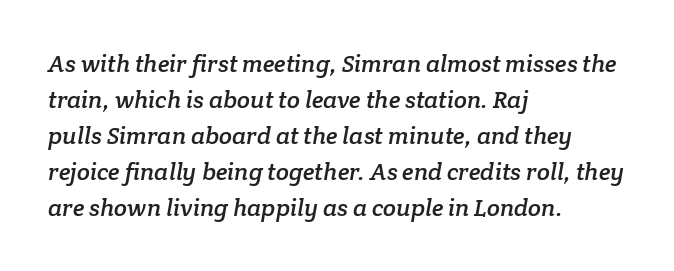
The space between consecutive lines is moderate. The typesetter chose a ragged-right arrangement here. Words appear dense and cohesive because spacing is normal. Letters rest on an invisible, unmarked baseline.
